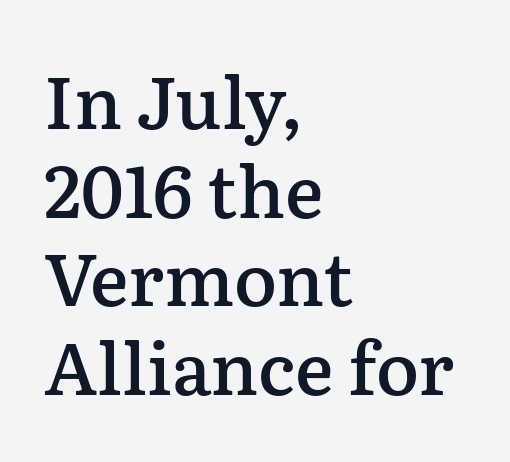
{"serif": "yes", "italic": "no", "bold": "semi", "weight": "semibold", "width": "normal", "stroke_contrast": "low", "x_height": "medium", "monospaced": "no", "underline": "no", "align": "left", "line_spacing_ratio": 1.23, "letter_spacing": "normal", "letter_spacing_em": 0.0, "glyph_px": 72}
